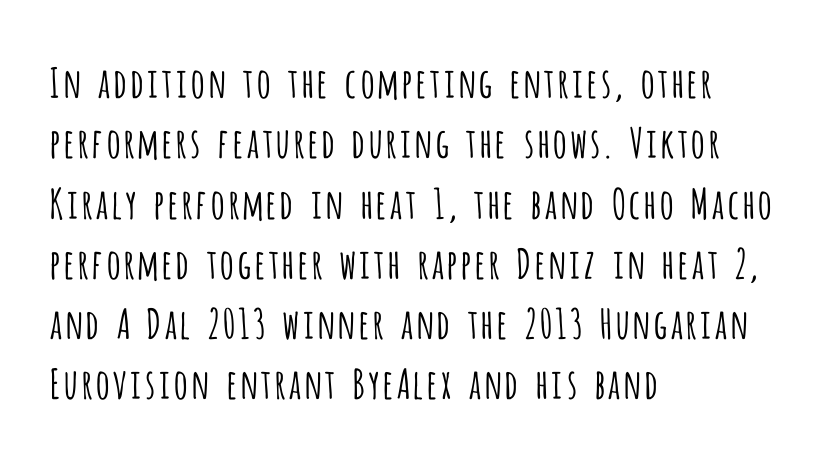
{"serif": "no", "italic": "no", "bold": "no", "weight": "light", "width": "condensed", "stroke_contrast": "low", "x_height": "large", "monospaced": "no", "underline": "no", "align": "left", "line_spacing": "normal", "line_spacing_ratio": 1.47, "letter_spacing": "normal", "letter_spacing_em": 0.0, "glyph_px": 41}
